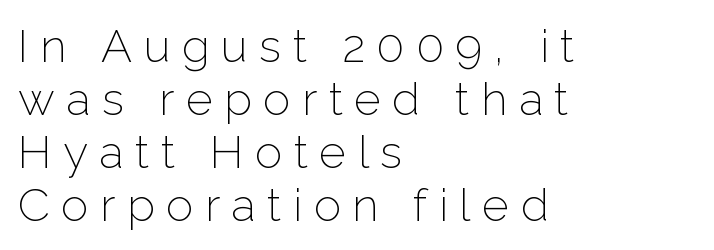
The image shows 46 px light sans-serif type, upright; set left-aligned, tight line spacing (1.15x), unusually wide letter spacing (+0.25 em), not underlined; low stroke contrast and a medium x-height.
